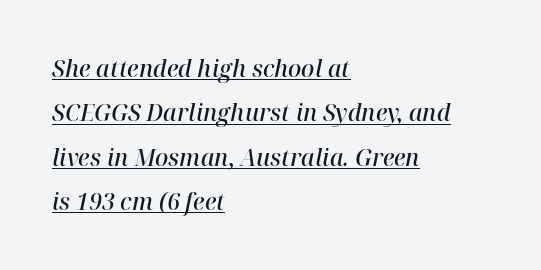
Q: Is the text bold? A: Semi-bold.
Q: Is the text italic (slanted)? A: Yes, it leans right by about 12 degrees.
Q: Is the text underlined? A: Yes.
Q: How is the paragraph aligned? A: Left-aligned.
Q: Is the spacing between letters normal or unusually wide? A: Normal.
Q: Is the spacing between lines tight, normal or loose? A: Loose.
